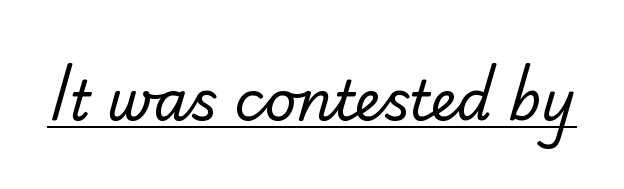
The letters carry no serifs — their stems end cleanly without finishing strokes. The strokes are not fattened; the text isn't bold. Does a line run under the words? Yes, clearly. Glyph-to-glyph distance matches everyday printed text. Is this a fixed-width face? No — the glyphs have proportional, varying widths.
